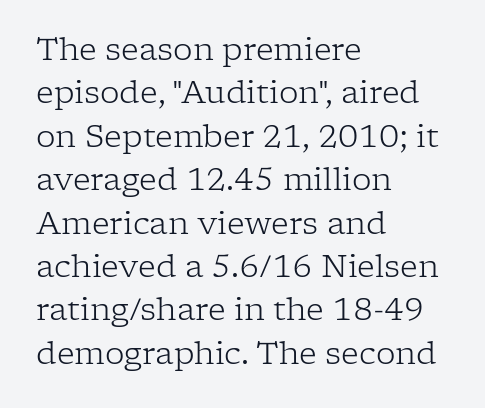
Spacing between characters is what you'd get straight out of the box. The letters advance in unequal steps, a hallmark of proportional type. Notice how the passage keeps a crisp vertical edge on the left only. Ink coverage per letter is moderate at most. Vertical strokes here are truly vertical.
